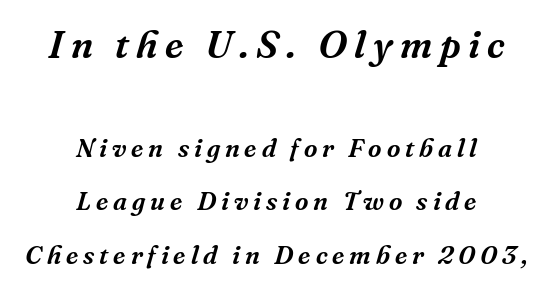
{"serif": "yes", "italic": "yes", "lean": "right", "slant_degrees": 16, "width": "normal", "stroke_contrast": "medium", "x_height": "medium", "monospaced": "no", "underline": "no", "align": "center", "line_spacing": "loose", "line_spacing_ratio": 2.06, "larger_block": "first", "size_ratio": 1.5, "glyph_px": 39}
